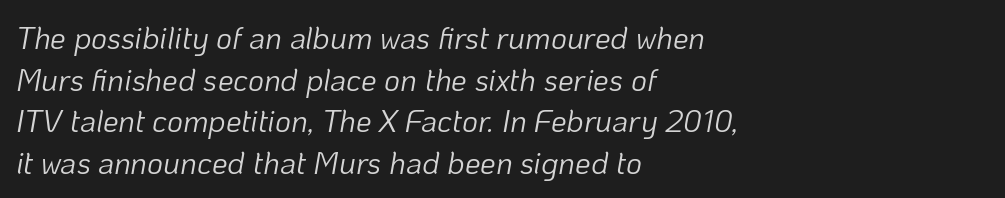
Decoration check: the copy has no underline. Think of a printed novel: that variable character pitch is what you see here. A typesetter would call this leading conventional body-copy spacing. Quick note: italic. In terms of letterspacing, this is plain default setting.
